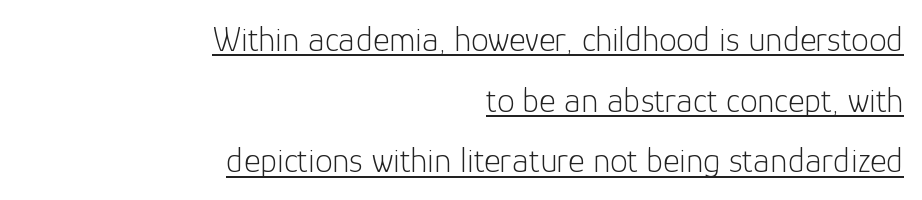
Posture: straight, roman, zero tilt. This sample has the flowing, uneven cadence of proportional lettering. You can tell from the bare stems that sans-serif type was used. The face used here is rendered with its standard letterfit. The rag falls on the left side of this text block.
